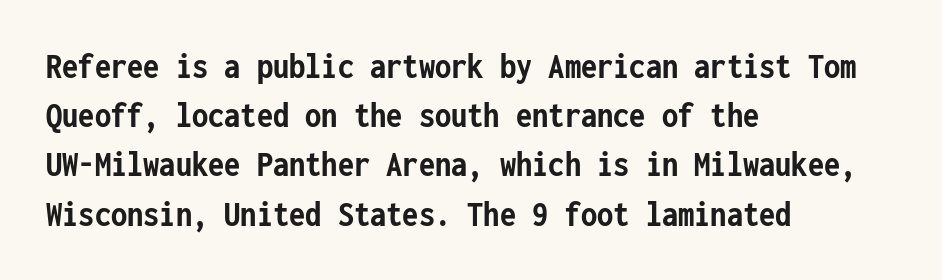
Every letter is thick-stroked: bold, no question. The passage shown is typed in a monospace face where columns stay perfectly aligned. What's the leading like? Ordinary, nothing unusual. The foot of each line stays bare and open. No extra tracking has been applied to these lines.
